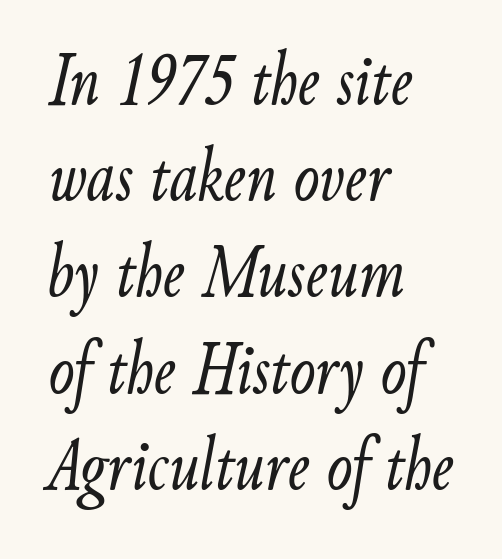
Proportional: the letters do not fall into vertical columns. Beneath every word, the page is bare. The face used here is rendered with its standard letterfit. No heavy texture on the line: the type isn't bold.
